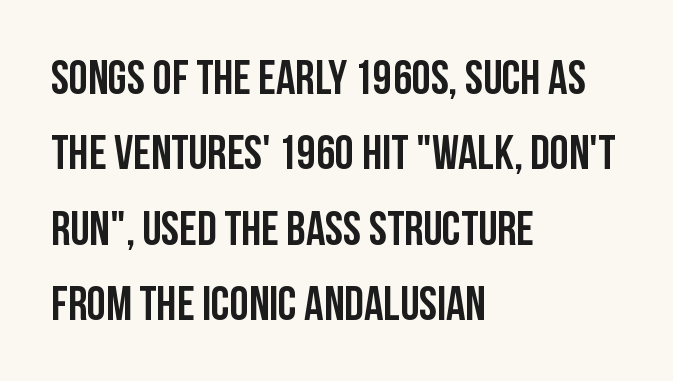
{"serif": "no", "italic": "no", "width": "condensed", "stroke_contrast": "low", "x_height": "large", "monospaced": "no", "underline": "no", "align": "left", "line_spacing": "normal", "line_spacing_ratio": 1.57, "letter_spacing": "normal", "letter_spacing_em": 0.0, "glyph_px": 48}
